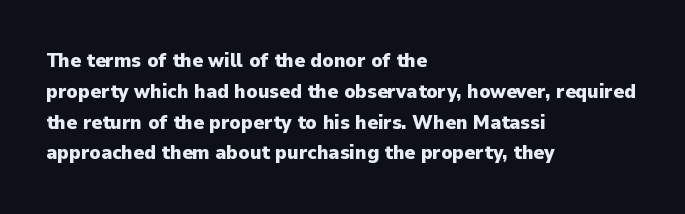
Q: Is the text bold? A: Yes.
Q: Is the text italic (slanted)? A: No, it is upright.
Q: Is the text underlined? A: No.
Q: How is the paragraph aligned? A: Left-aligned.
Q: Is the spacing between letters normal or unusually wide? A: Normal.
Q: Is the spacing between lines tight, normal or loose? A: Normal.
